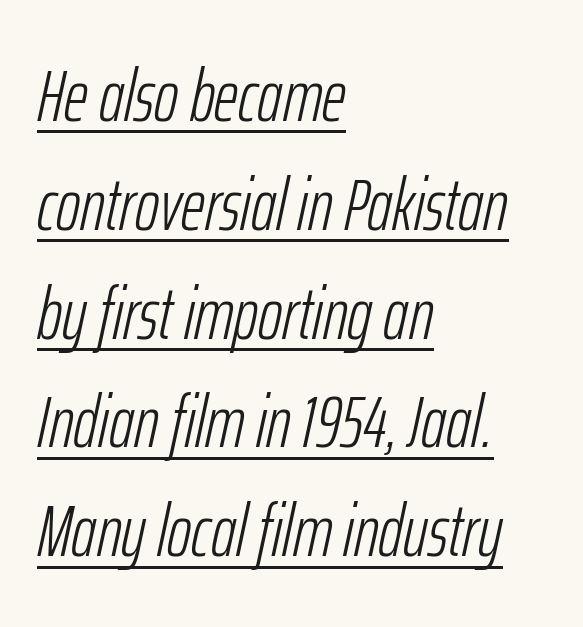
The image shows 74 px light, condensed type, italic (leaning right); set left-aligned, normal line spacing (1.47x), normal letter spacing, underlined; low stroke contrast and a medium x-height.
